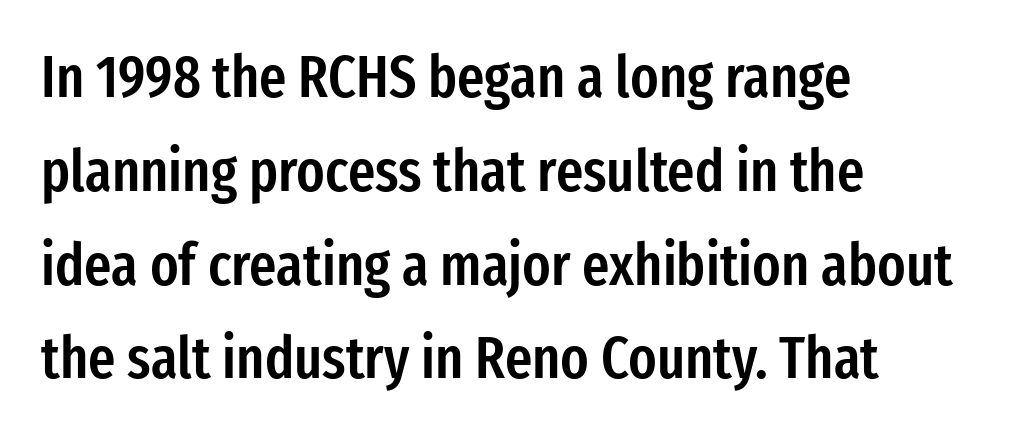
The image shows 59 px semibold, condensed sans-serif type, upright; set left-aligned, normal line spacing (1.59x), normal letter spacing, not underlined; low stroke contrast and a medium x-height.
